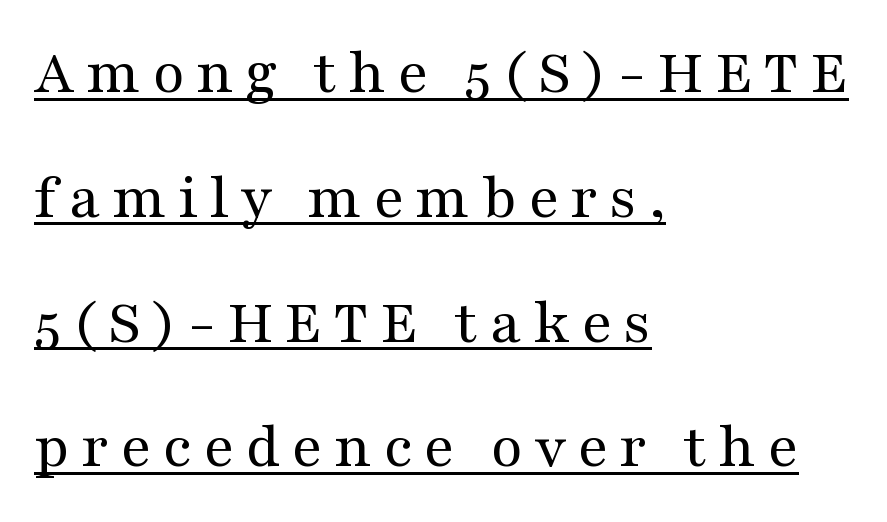
Quick note: not italic, upright. Reading down the block, your eye returns to a fixed left position each line. Summary of vertical rhythm: relaxed, with wide interline spacing. A typesetter would call this proportional, since set widths differ per character.
